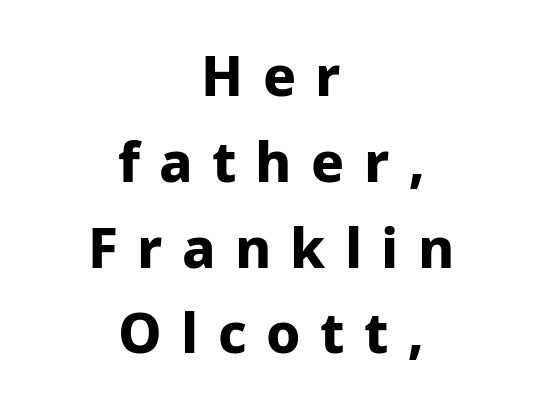
Q: Is the text bold? A: Yes.
Q: Is the text italic (slanted)? A: No, it is upright.
Q: Is the typeface a serif or a sans-serif typeface? A: Sans-serif.
Q: Is the text underlined? A: No.
Q: How is the paragraph aligned? A: Centered.
Q: Is the spacing between letters normal or unusually wide? A: Unusually wide.
Q: Is the spacing between lines tight, normal or loose? A: Normal.
Q: Width (condensed, normal, or wide)? A: Normal.
Q: Stroke contrast? A: Low.
Q: x-height? A: Medium.
Q: Monospaced? A: No.
